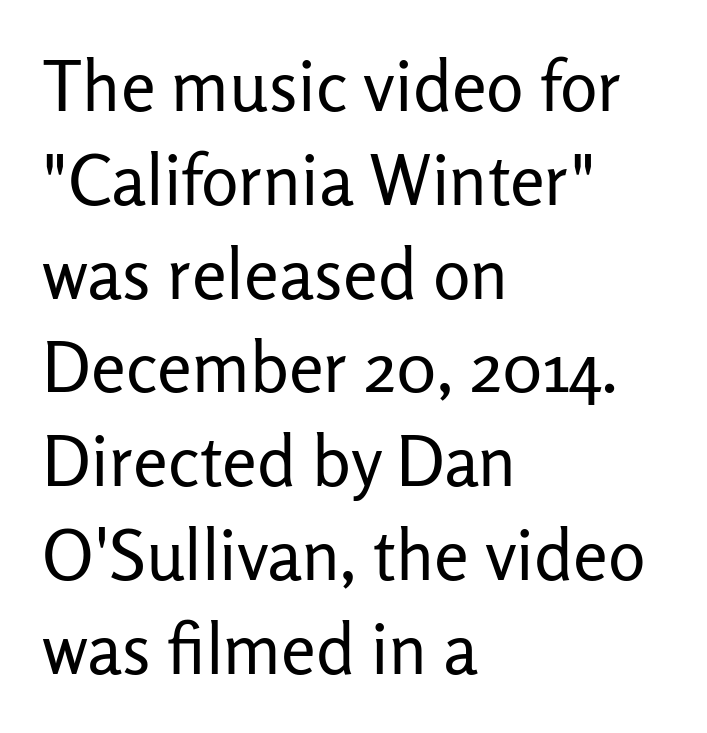
The image shows 70 px regular-weight sans-serif type, upright; set left-aligned, normal line spacing (1.34x), normal letter spacing, not underlined; low stroke contrast and a medium x-height.
